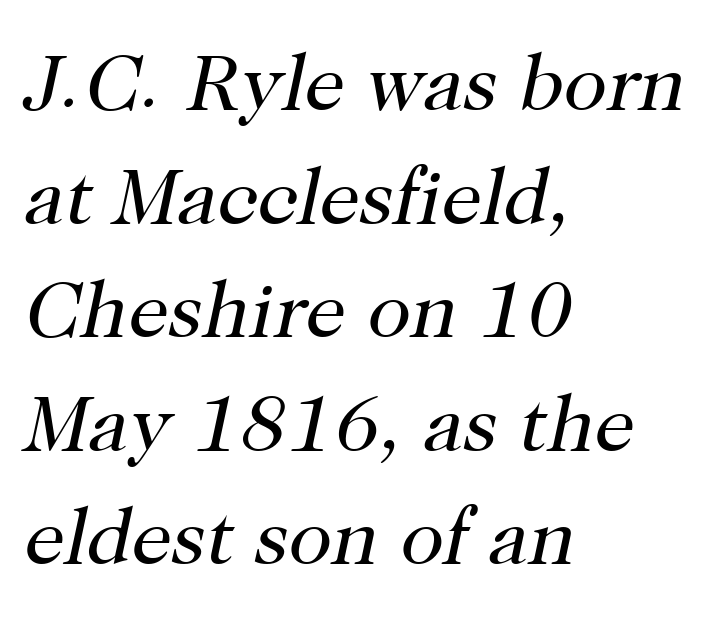
This sample has the flowing, uneven cadence of proportional lettering. Nothing unusual about the tracking: characters are spaced as the font intends. Each row of text sits above clean, open space. Bold? No — there's no thickening of the strokes. Alignment: flush left.
